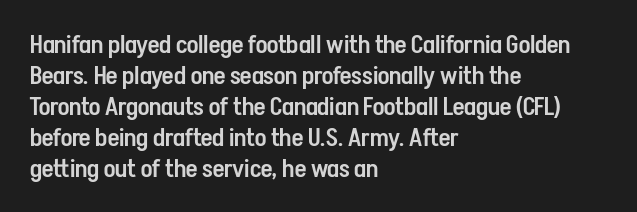
A classic flush-left, rag-right setting is used for this passage. The face used here is rendered with its standard letterfit. Decoration check: the copy has no underline. Caption: semibold face, moderately heavy strokes. Quick note: not italic, upright.
